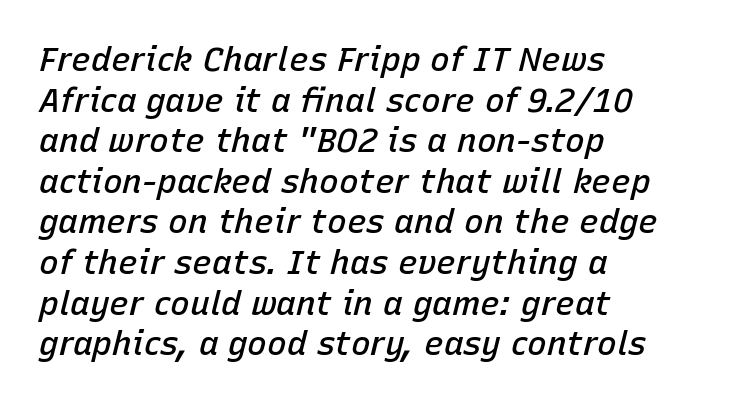
{"italic": "yes", "lean": "right", "slant_degrees": 15, "bold": "semi", "weight": "semibold", "width": "normal", "stroke_contrast": "low", "x_height": "medium", "monospaced": "no", "underline": "no", "align": "left", "line_spacing_ratio": 1.23, "letter_spacing": "normal", "letter_spacing_em": 0.0, "glyph_px": 33}
